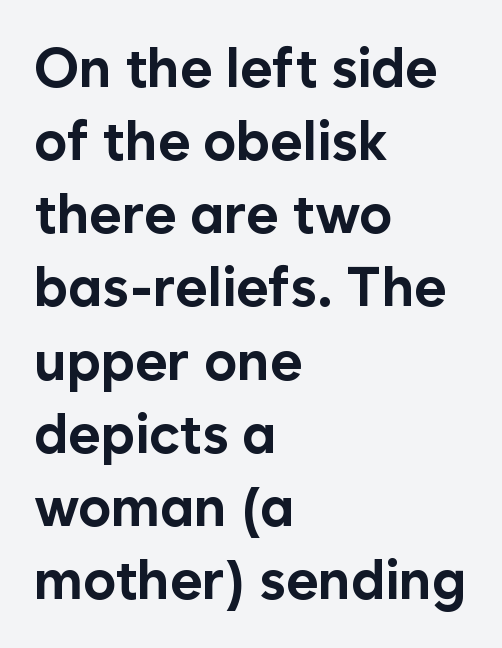
The image shows 55 px bold sans-serif type, upright; set left-aligned, normal line spacing (1.33x), normal letter spacing, not underlined; low stroke contrast and a medium x-height.
